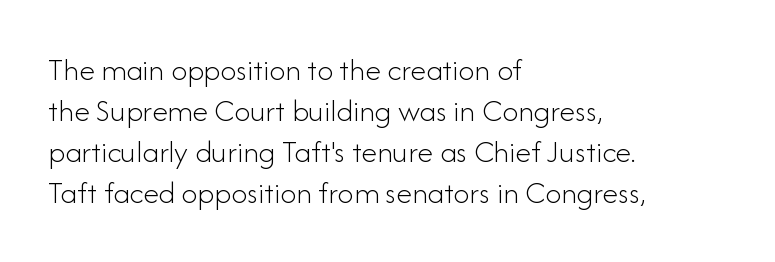
Q: Is the text bold? A: No.
Q: Is the text italic (slanted)? A: No, it is upright.
Q: Is the typeface a serif or a sans-serif typeface? A: Sans-serif.
Q: Is the text underlined? A: No.
Q: How is the paragraph aligned? A: Left-aligned.
Q: Is the spacing between letters normal or unusually wide? A: Normal.
Q: Is the spacing between lines tight, normal or loose? A: Normal.
Q: Width (condensed, normal, or wide)? A: Normal.
Q: Stroke contrast? A: Low.
Q: x-height? A: Small.
Q: Monospaced? A: No.
